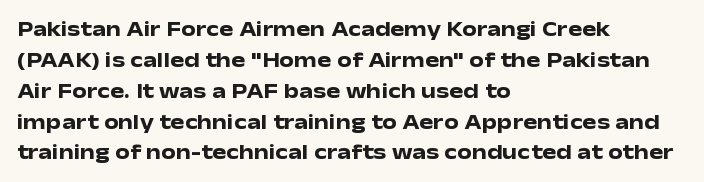
{"italic": "no", "bold": "yes", "underline": "no", "align": "left", "line_spacing": "normal", "line_spacing_ratio": 1.47, "letter_spacing": "normal", "letter_spacing_em": 0.0, "glyph_px": 21}
